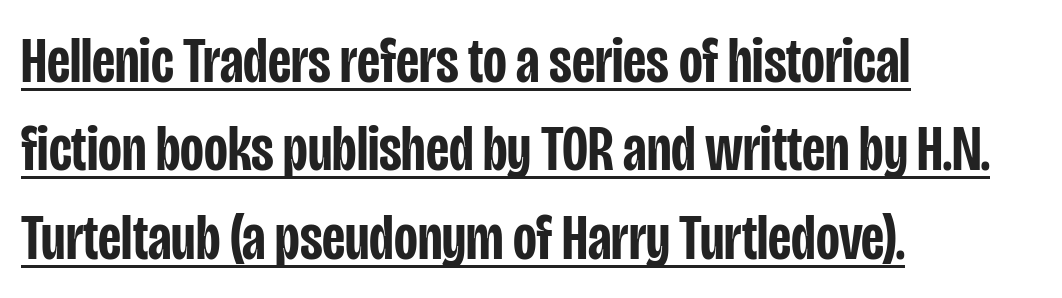
{"serif": "no", "italic": "no", "bold": "semi", "weight": "semibold", "width": "condensed", "stroke_contrast": "low", "x_height": "large", "monospaced": "no", "underline": "yes", "align": "left", "line_spacing": "normal", "line_spacing_ratio": 1.36, "letter_spacing": "normal", "letter_spacing_em": 0.0, "glyph_px": 65}
